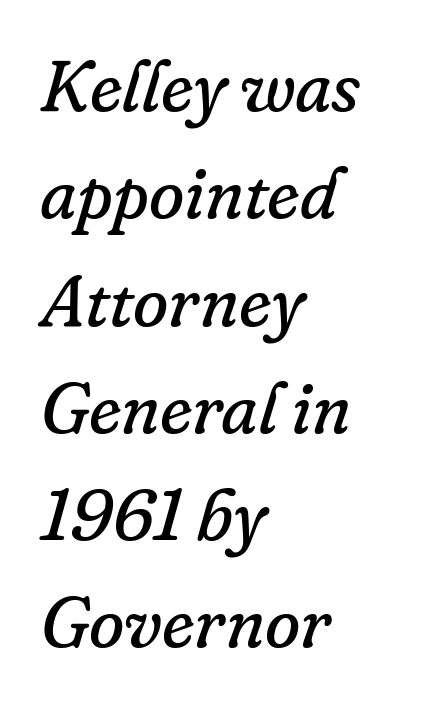
Note the varied advance widths — an 'i' is clearly narrower than an 'm'. The rendering keeps characters at their native spacing. Line beginnings align vertically; line endings do not. The letters are slanted; this is an italic face. Anything drawn beneath the words? Only blank space. Vertical stems look standard width or narrower in stroke.
